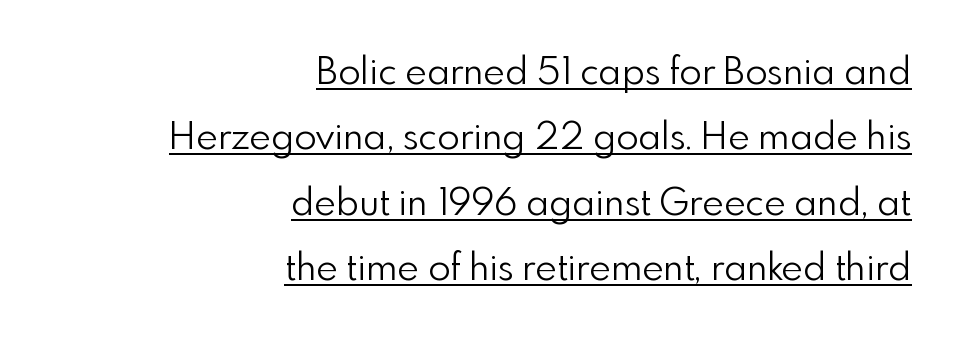
{"serif": "no", "italic": "no", "bold": "no", "weight": "light", "width": "normal", "stroke_contrast": "low", "x_height": "small", "monospaced": "no", "underline": "yes", "align": "right", "line_spacing_ratio": 1.77, "letter_spacing": "normal", "letter_spacing_em": 0.0, "glyph_px": 37}
